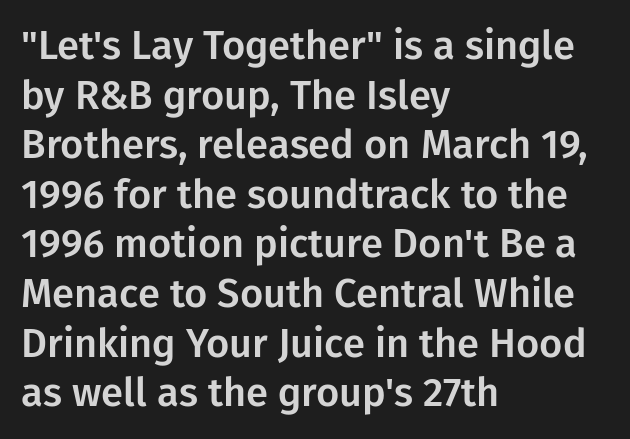
The passage shown is typed in a proportional face where columns would drift. Any mark beneath the type? The region is blank. The lines in this sample share a left origin and differ only in where they stop. Look at the bottom of the vertical strokes: they stop flat, with no serifs. Ascenders rise straight up at ninety degrees.
